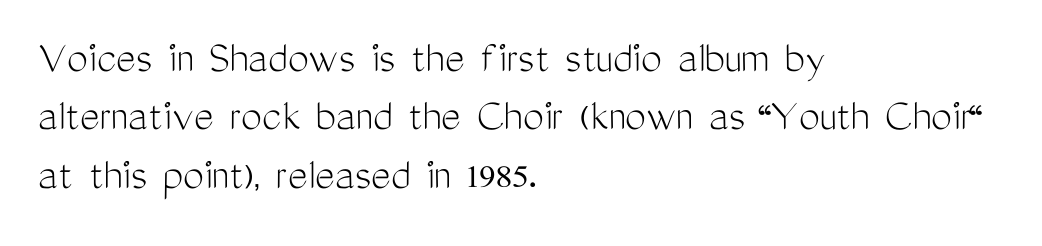
{"serif": "no", "italic": "no", "bold": "no", "weight": "light", "width": "condensed", "stroke_contrast": "medium", "x_height": "medium", "monospaced": "no", "underline": "no", "align": "left", "line_spacing_ratio": 1.24, "letter_spacing": "normal", "letter_spacing_em": 0.0, "glyph_px": 47}
